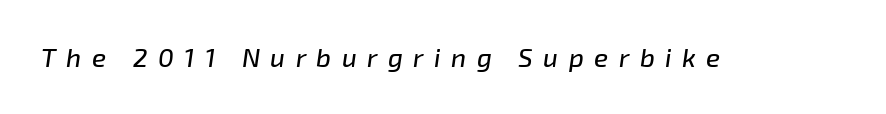
{"italic": "yes", "lean": "right", "slant_degrees": 8, "underline": "no", "letter_spacing": "wide", "letter_spacing_em": 0.4, "glyph_px": 26}
